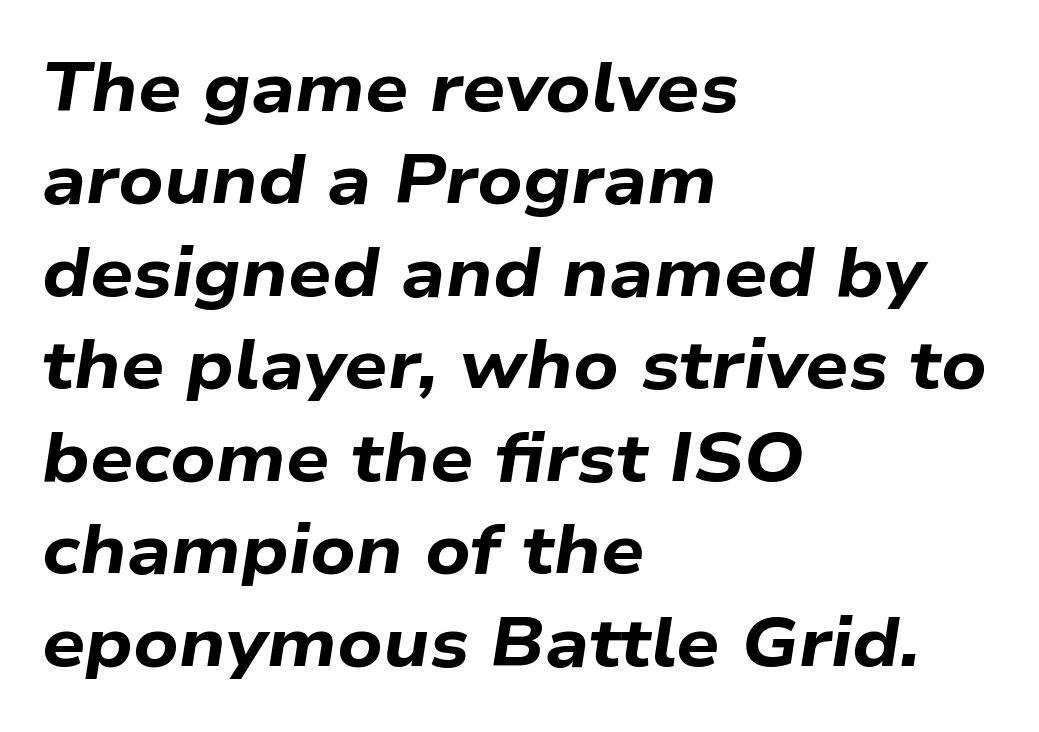
The image shows 68 px bold, wide type, italic (leaning right); set left-aligned, normal line spacing (1.36x), normal letter spacing, not underlined; low stroke contrast and a medium x-height.
